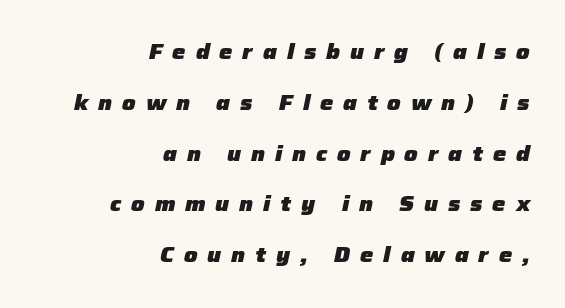
{"italic": "yes", "lean": "right", "slant_degrees": 12, "bold": "yes", "underline": "no", "align": "right", "line_spacing": "loose", "line_spacing_ratio": 2.42, "letter_spacing": "wide", "letter_spacing_em": 0.47, "glyph_px": 21}
